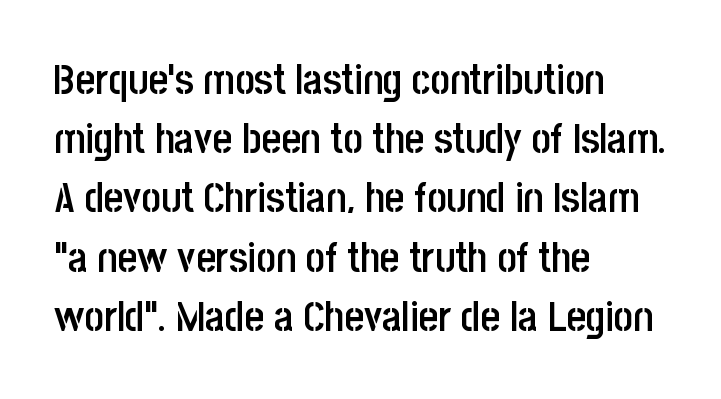
The image shows 42 px semibold, condensed sans-serif type, upright; set left-aligned, normal line spacing (1.41x), normal letter spacing, not underlined; low stroke contrast and a large x-height.
